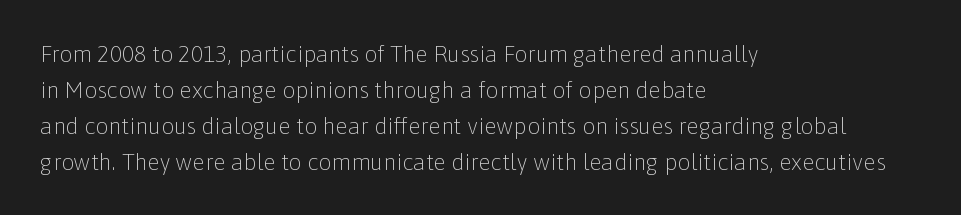
Q: Is the text bold? A: No.
Q: Is the text italic (slanted)? A: No, it is upright.
Q: Is the text underlined? A: No.
Q: How is the paragraph aligned? A: Left-aligned.
Q: Is the spacing between letters normal or unusually wide? A: Normal.
Q: Is the spacing between lines tight, normal or loose? A: Normal.
